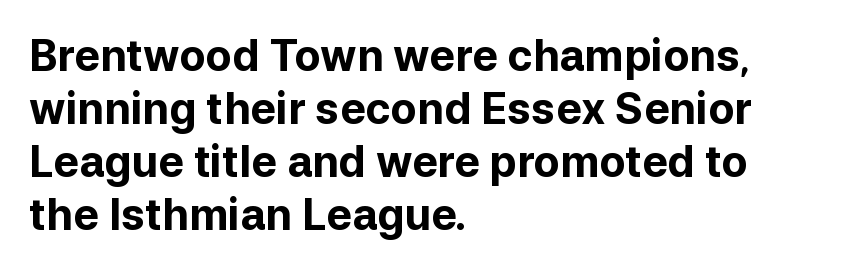
Q: Is the text bold? A: Yes.
Q: Is the text italic (slanted)? A: No, it is upright.
Q: Is the typeface a serif or a sans-serif typeface? A: Sans-serif.
Q: Is the text underlined? A: No.
Q: How is the paragraph aligned? A: Left-aligned.
Q: Is the spacing between letters normal or unusually wide? A: Normal.
Q: Width (condensed, normal, or wide)? A: Normal.
Q: Stroke contrast? A: Low.
Q: x-height? A: Medium.
Q: Monospaced? A: No.
